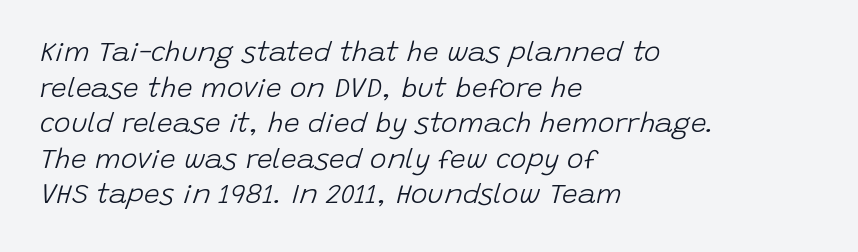
The image shows 28 px light type, italic (leaning right); set left-aligned, normal line spacing (1.27x), normal letter spacing, not underlined; low stroke contrast and a large x-height.
